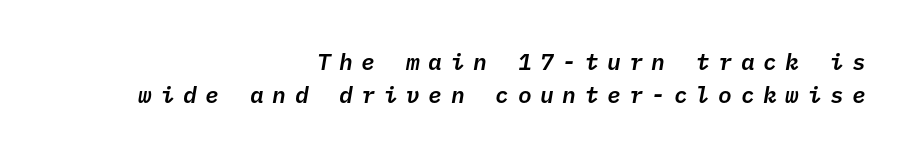
{"italic": "yes", "lean": "right", "slant_degrees": 10, "underline": "no", "align": "right", "line_spacing": "normal", "line_spacing_ratio": 1.45, "letter_spacing": "wide", "letter_spacing_em": 0.37, "glyph_px": 23}
